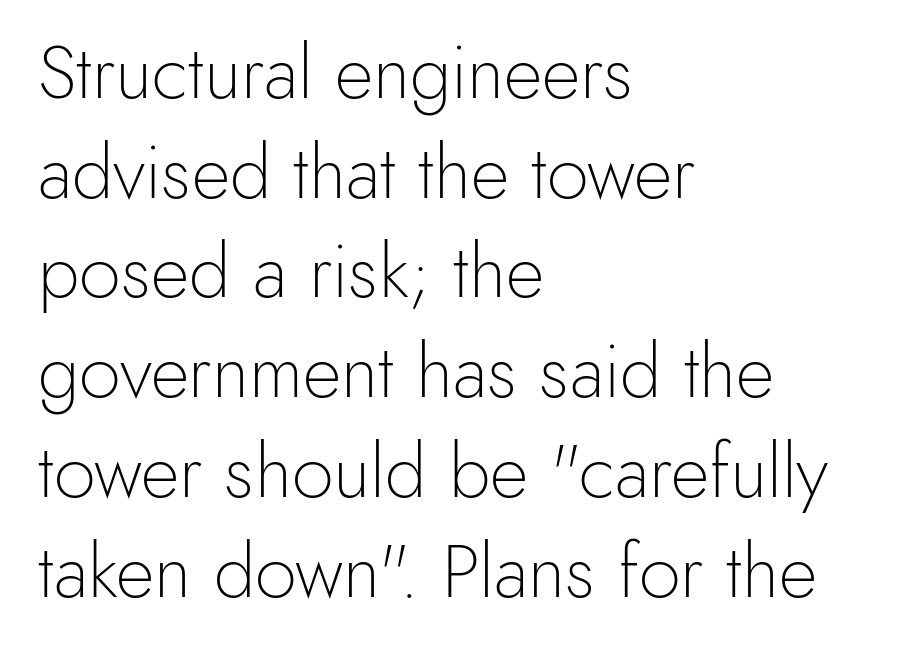
The image shows 75 px light sans-serif type, upright; set left-aligned, normal line spacing (1.33x), normal letter spacing, not underlined; a small x-height.
